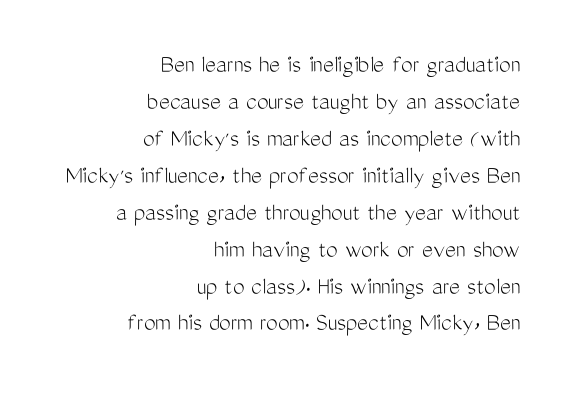
When letters stand straight like this, we call the style roman or upright. The strokes carry an ordinary text weight at most. Regular leading. Horizontal alignment here is rightward, an uncommon choice for prose.
